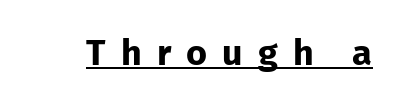
Is this a fixed-width face? No — the glyphs have proportional, varying widths. Classification — sans serif. Somebody hit Ctrl+U on this one — the words are underlined. Italic: no, the glyphs are upright roman. How heavy is the stroke? Heavy — this is a bold.
